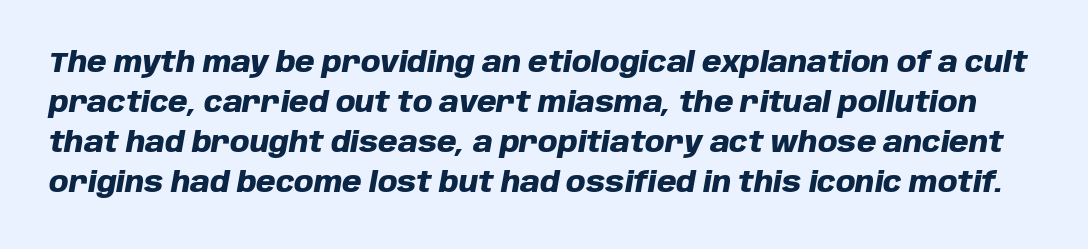
Q: Is the text bold? A: Yes.
Q: Is the text italic (slanted)? A: Yes, it leans right by about 10 degrees.
Q: Is the text underlined? A: No.
Q: Is the spacing between letters normal or unusually wide? A: Normal.
Q: Is the spacing between lines tight, normal or loose? A: Normal.
Q: Width (condensed, normal, or wide)? A: Normal.
Q: Stroke contrast? A: Low.
Q: x-height? A: Large.
Q: Monospaced? A: No.
